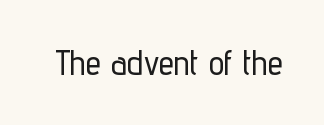
{"serif": "no", "italic": "no", "width": "condensed", "stroke_contrast": "low", "x_height": "medium", "monospaced": "no", "underline": "no", "letter_spacing": "normal", "letter_spacing_em": 0.0, "glyph_px": 35}
